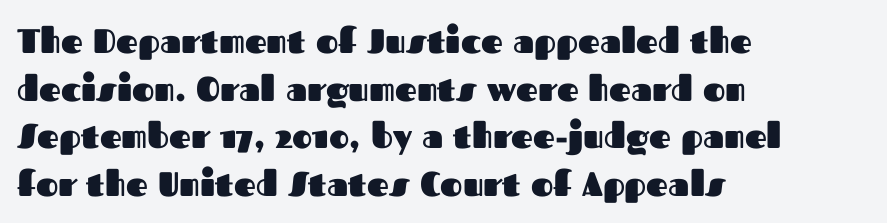
Q: Is the text bold? A: Yes.
Q: Is the text italic (slanted)? A: No, it is upright.
Q: Is the typeface a serif or a sans-serif typeface? A: Sans-serif.
Q: Is the text underlined? A: No.
Q: How is the paragraph aligned? A: Left-aligned.
Q: Is the spacing between letters normal or unusually wide? A: Normal.
Q: Is the spacing between lines tight, normal or loose? A: Normal.
Q: Width (condensed, normal, or wide)? A: Normal.
Q: Stroke contrast? A: Medium.
Q: x-height? A: Medium.
Q: Monospaced? A: No.
